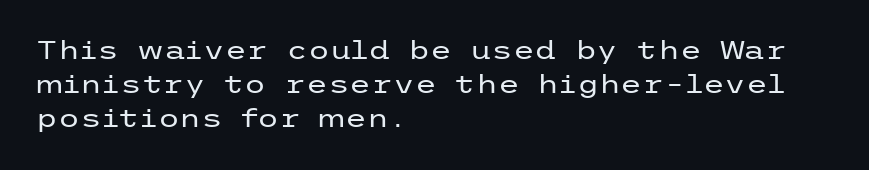
Q: Is the text bold? A: No.
Q: Is the text italic (slanted)? A: No, it is upright.
Q: Is the text underlined? A: No.
Q: How is the paragraph aligned? A: Left-aligned.
Q: Is the spacing between letters normal or unusually wide? A: Normal.
Q: Is the spacing between lines tight, normal or loose? A: Normal.
